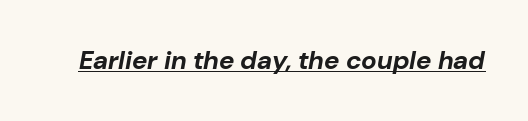
Q: Is the text bold? A: Yes.
Q: Is the text italic (slanted)? A: Yes, it leans right by about 10 degrees.
Q: Is the text underlined? A: Yes.
Q: Is the spacing between letters normal or unusually wide? A: Normal.
